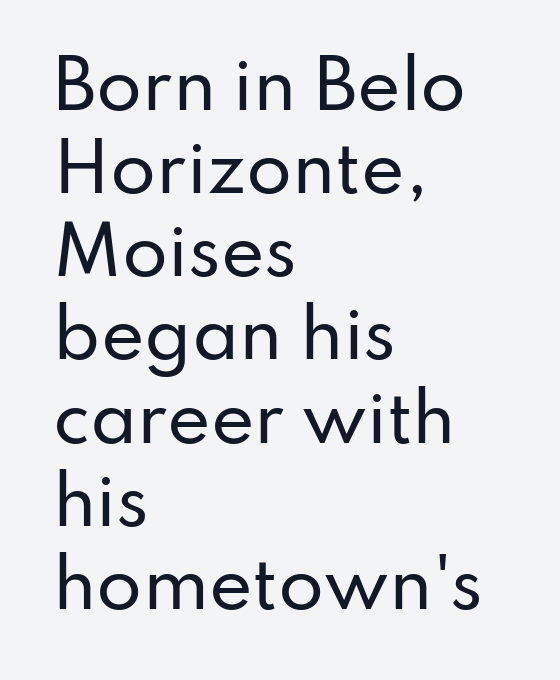
The image shows 66 px sans-serif type, upright; set left-aligned, normal line spacing (1.26x), normal letter spacing, not underlined; low stroke contrast and a small x-height.
